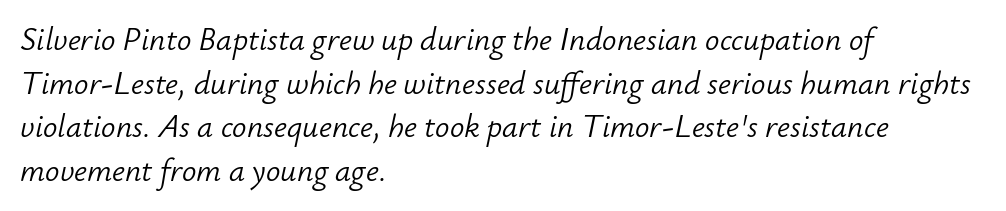
The image shows 32 px light type, italic (leaning right); set left-aligned, normal line spacing (1.36x), normal letter spacing, not underlined; low stroke contrast and a small x-height.
